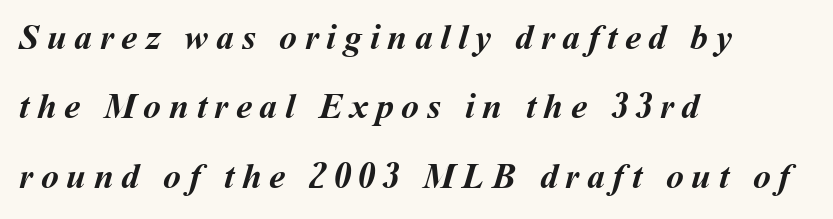
{"bold": "yes", "weight": "semibold", "width": "normal", "stroke_contrast": "medium", "x_height": "medium", "monospaced": "no", "underline": "no", "align": "left", "line_spacing": "loose", "line_spacing_ratio": 1.93, "letter_spacing": "wide", "letter_spacing_em": 0.21, "glyph_px": 36}
